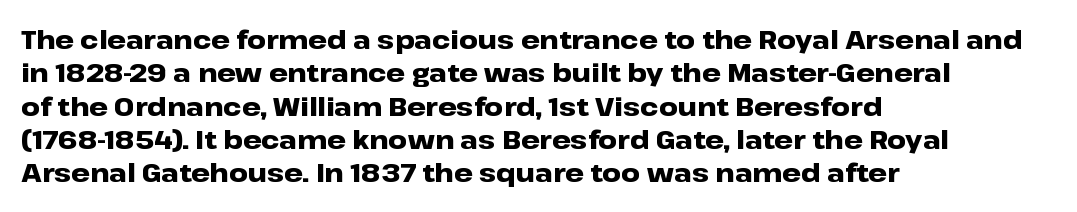
In terms of posture, this sample is upright. Look at the stroke-to-counter ratio: heavy, a bold. Notice how descenders clear the ascenders below comfortably — that's standard leading. The zone under the glyphs is completely vacant. The rendering keeps characters at their native spacing.
